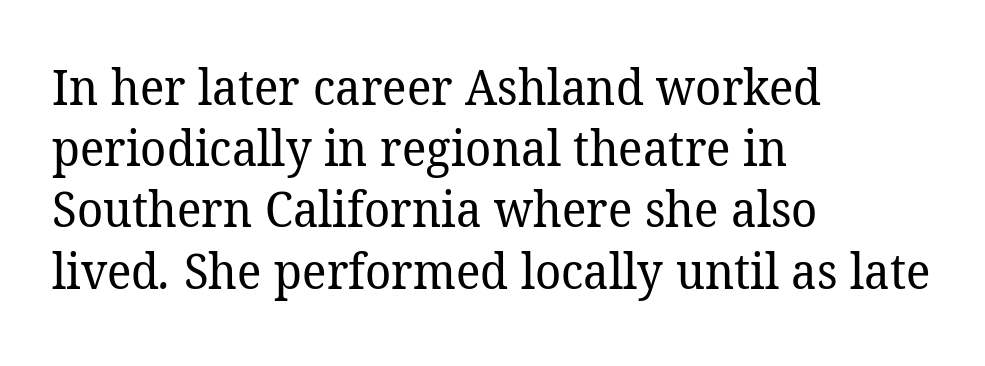
{"serif": "yes", "bold": "no", "weight": "regular", "width": "normal", "stroke_contrast": "low", "x_height": "medium", "monospaced": "no", "underline": "no", "align": "left", "line_spacing": "normal", "line_spacing_ratio": 1.25, "letter_spacing": "normal", "letter_spacing_em": 0.0, "glyph_px": 49}
